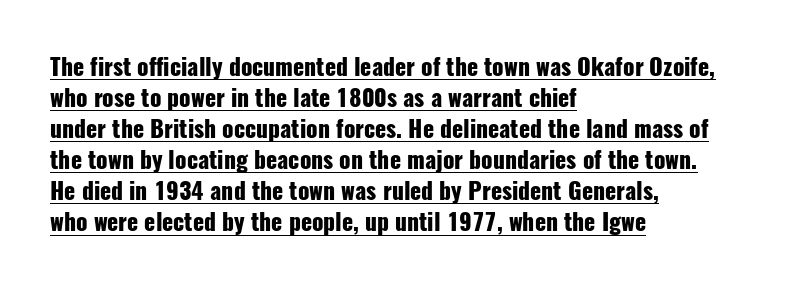
{"italic": "no", "bold": "yes", "underline": "yes", "align": "left", "line_spacing": "normal", "line_spacing_ratio": 1.35, "letter_spacing": "normal", "letter_spacing_em": 0.0, "glyph_px": 23}
